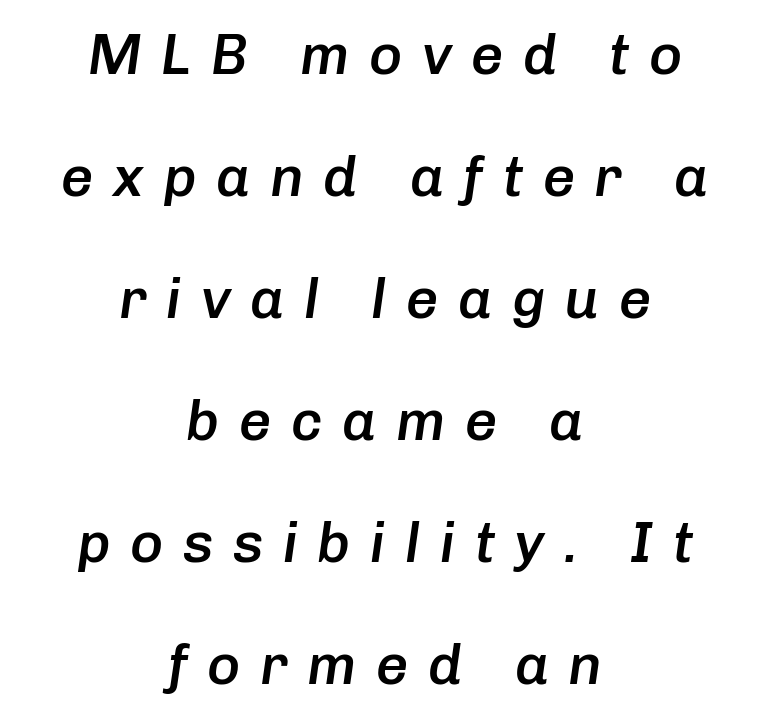
Q: Is the text bold? A: Semi-bold.
Q: Is the text italic (slanted)? A: Yes, it leans right by about 8 degrees.
Q: Is the text underlined? A: No.
Q: How is the paragraph aligned? A: Centered.
Q: Is the spacing between letters normal or unusually wide? A: Unusually wide.
Q: Is the spacing between lines tight, normal or loose? A: Loose.
Q: Width (condensed, normal, or wide)? A: Normal.
Q: Stroke contrast? A: Low.
Q: x-height? A: Medium.
Q: Monospaced? A: No.
